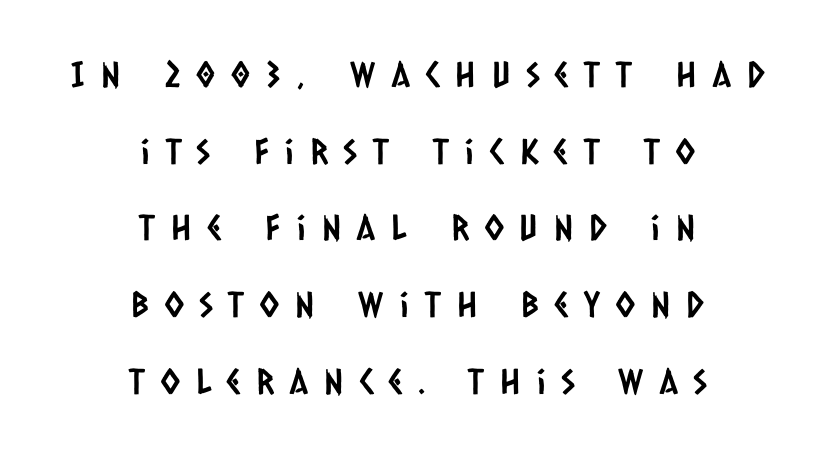
The image shows 35 px condensed sans-serif type; set centered, loose line spacing (2.19x), unusually wide letter spacing (+0.46 em), not underlined; low stroke contrast and a large x-height.
